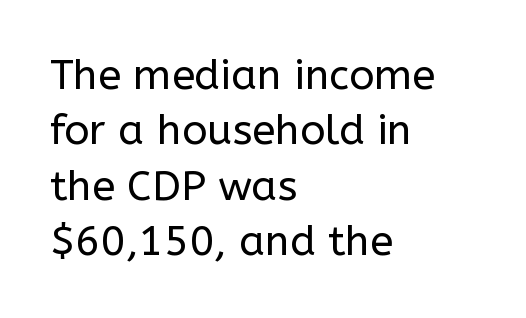
Style check: upright. Is the letter spacing exaggerated? No — it looks like the ordinary default. Decoration check: the copy has no underline. A normal amount of white space separates one row of letters from the next.
